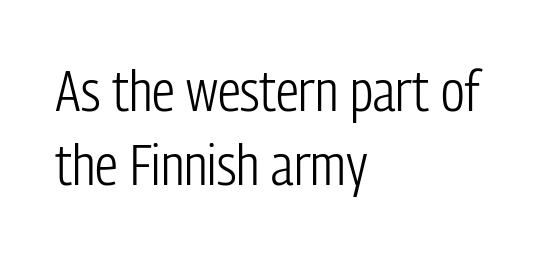
Posture: vertical. The text was rendered using a sans face with plain stroke endings. Spacing verdict: proportional, widths tailored to each character. Each word holds together tightly as a unit, with standard inter-letter gaps. Where is the straight margin? On the left. This block has exactly the height ordinary leading produces.
